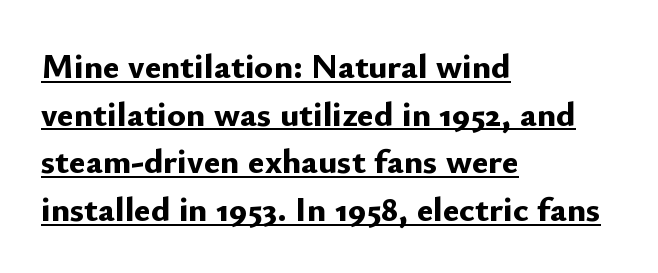
Q: Is the text bold? A: Yes.
Q: Is the text italic (slanted)? A: No, it is upright.
Q: Is the typeface a serif or a sans-serif typeface? A: Sans-serif.
Q: Is the text underlined? A: Yes.
Q: How is the paragraph aligned? A: Left-aligned.
Q: Is the spacing between letters normal or unusually wide? A: Normal.
Q: Is the spacing between lines tight, normal or loose? A: Normal.
Q: Width (condensed, normal, or wide)? A: Normal.
Q: Stroke contrast? A: Low.
Q: x-height? A: Small.
Q: Monospaced? A: No.
